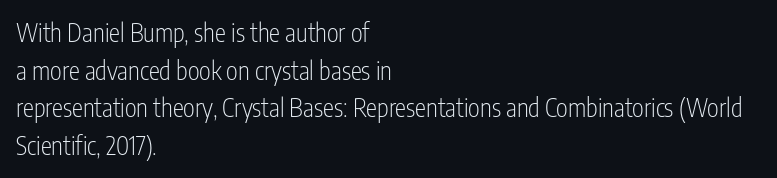
The image shows 25 px text type, upright; set left-aligned, normal line spacing (1.51x), normal letter spacing, not underlined.
